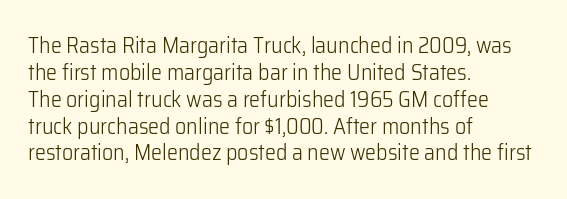
{"italic": "no", "bold": "no", "underline": "no", "align": "left", "line_spacing_ratio": 1.22, "letter_spacing": "normal", "letter_spacing_em": 0.0, "glyph_px": 22}
